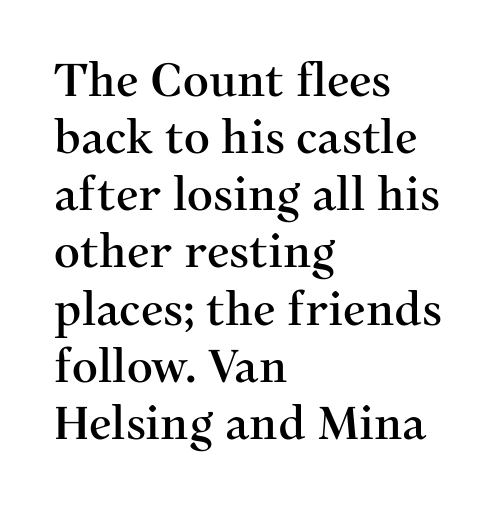
{"serif": "yes", "italic": "no", "width": "normal", "stroke_contrast": "medium", "x_height": "medium", "monospaced": "no", "underline": "no", "align": "left", "line_spacing": "normal", "line_spacing_ratio": 1.27, "letter_spacing": "normal", "letter_spacing_em": 0.0, "glyph_px": 45}
